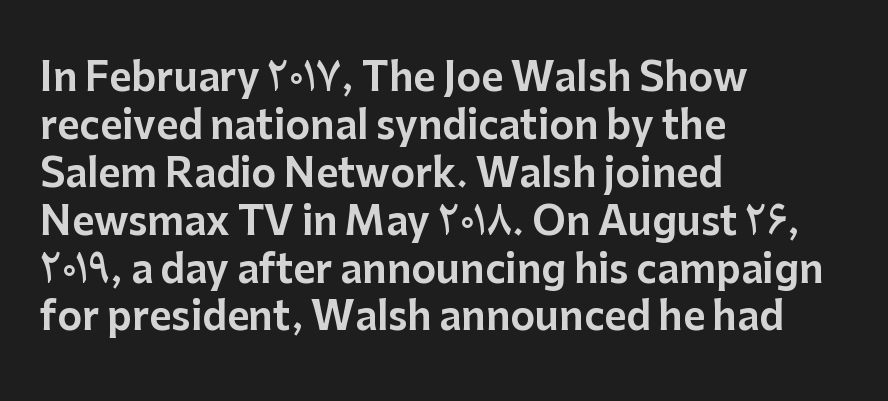
Is the letter spacing exaggerated? No — it looks like the ordinary default. The rendering uses natural spacing where letterforms have individual widths. Posture: upright roman. Summary of vertical rhythm: regular, with standard interline spacing. Notice how the passage keeps a crisp vertical edge on the left only.
